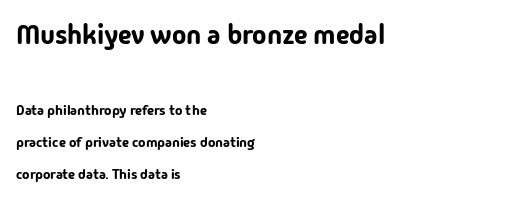
Q: Is the text italic (slanted)? A: No, it is upright.
Q: Is the text underlined? A: No.
Q: How is the paragraph aligned? A: Left-aligned.
Q: Is the spacing between letters normal or unusually wide? A: Normal.
Q: Is the spacing between lines tight, normal or loose? A: Loose.
Q: Which block of text is set in a larger size, the first (top) or the second (bottom)? A: The first (top) one.
